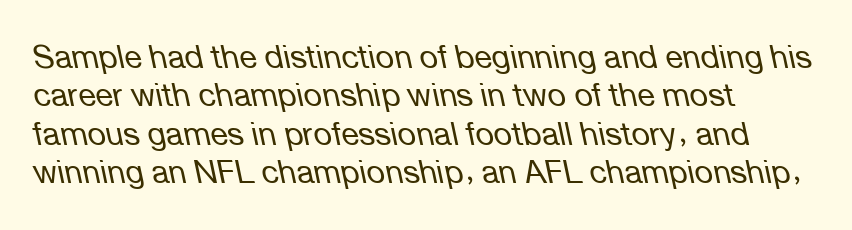
{"italic": "yes", "lean": "left", "slant_degrees": 12, "bold": "no", "weight": "regular", "width": "normal", "stroke_contrast": "low", "x_height": "medium", "monospaced": "no", "underline": "no", "align": "left", "line_spacing_ratio": 1.2, "letter_spacing": "normal", "letter_spacing_em": 0.0, "glyph_px": 32}
